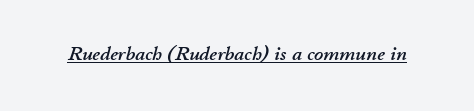
The image shows 20 px text type, italic (leaning right); set normal letter spacing, underlined.
